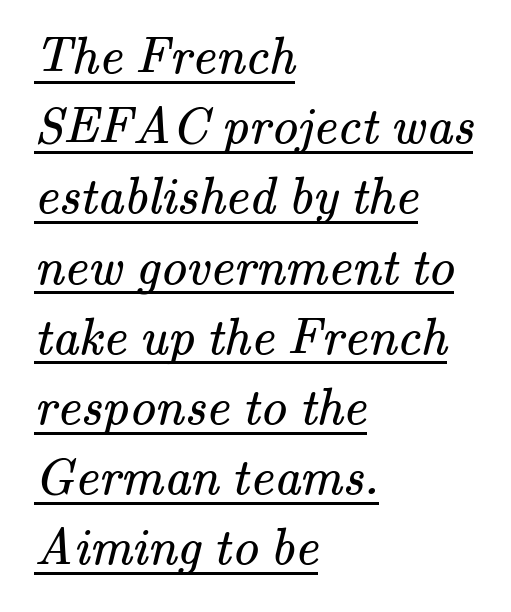
{"serif": "yes", "bold": "no", "weight": "regular", "width": "normal", "stroke_contrast": "medium", "x_height": "small", "monospaced": "no", "underline": "yes", "align": "left", "line_spacing": "normal", "line_spacing_ratio": 1.35, "letter_spacing": "normal", "letter_spacing_em": 0.0, "glyph_px": 52}
